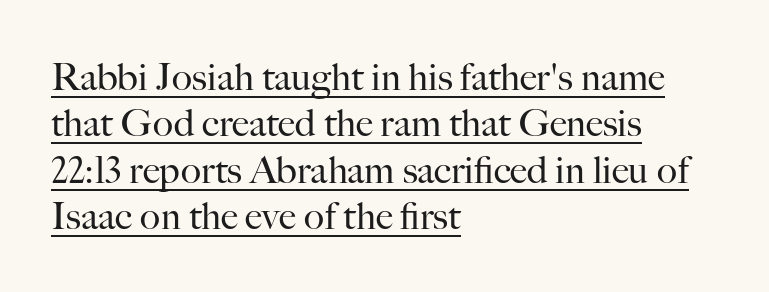
{"serif": "yes", "italic": "no", "bold": "no", "weight": "regular", "width": "normal", "stroke_contrast": "high", "x_height": "small", "monospaced": "no", "underline": "yes", "align": "left", "line_spacing_ratio": 1.22, "letter_spacing": "normal", "letter_spacing_em": 0.0, "glyph_px": 38}
